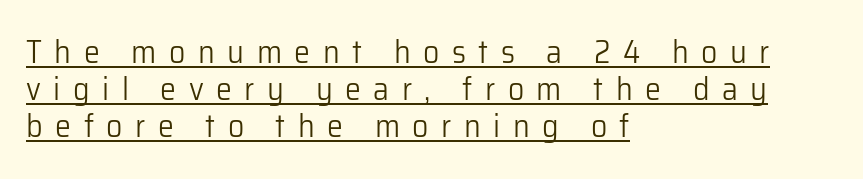
{"serif": "no", "italic": "no", "bold": "no", "weight": "light", "width": "normal", "stroke_contrast": "low", "x_height": "medium", "monospaced": "no", "underline": "yes", "align": "left", "line_spacing_ratio": 1.16, "letter_spacing": "wide", "letter_spacing_em": 0.39, "glyph_px": 32}
